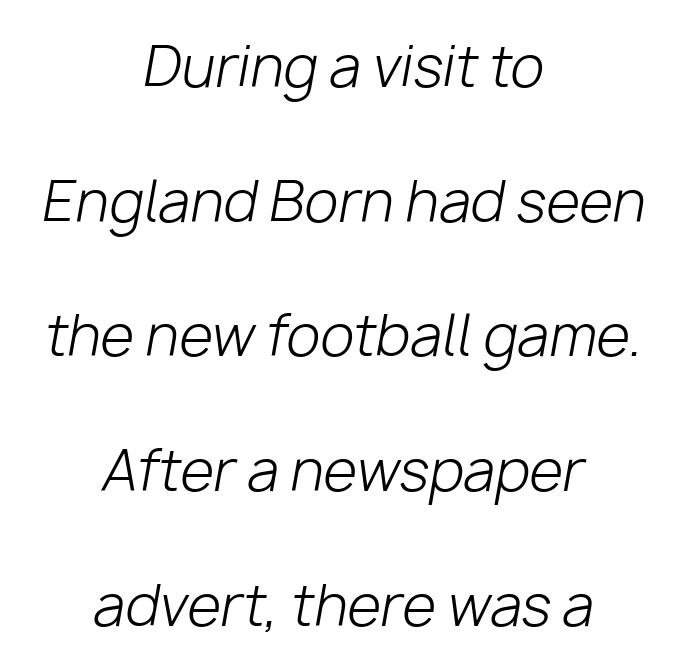
The image shows 55 px light type, italic (leaning right); set centered, loose line spacing (2.45x), normal letter spacing, not underlined; low stroke contrast and a medium x-height.
